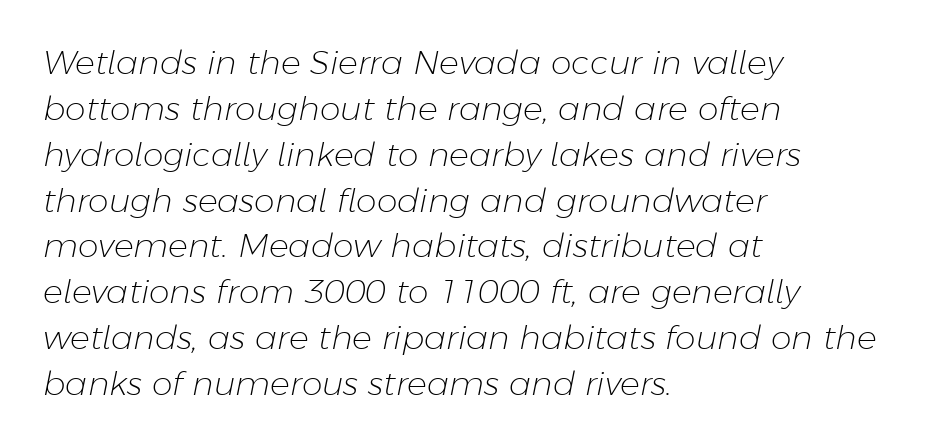
Q: Is the text bold? A: No.
Q: Is the text italic (slanted)? A: Yes, it leans right by about 11 degrees.
Q: Is the text underlined? A: No.
Q: How is the paragraph aligned? A: Left-aligned.
Q: Is the spacing between letters normal or unusually wide? A: Normal.
Q: Is the spacing between lines tight, normal or loose? A: Normal.
Q: Width (condensed, normal, or wide)? A: Normal.
Q: Stroke contrast? A: Low.
Q: x-height? A: Medium.
Q: Monospaced? A: No.
